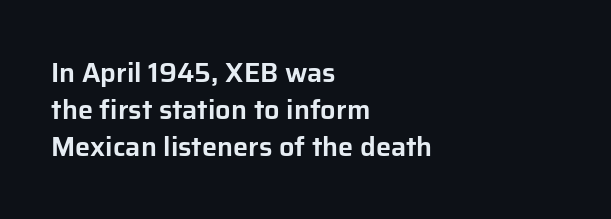
{"italic": "no", "underline": "no", "align": "left", "line_spacing": "normal", "line_spacing_ratio": 1.37, "letter_spacing": "normal", "letter_spacing_em": 0.0, "glyph_px": 27}
